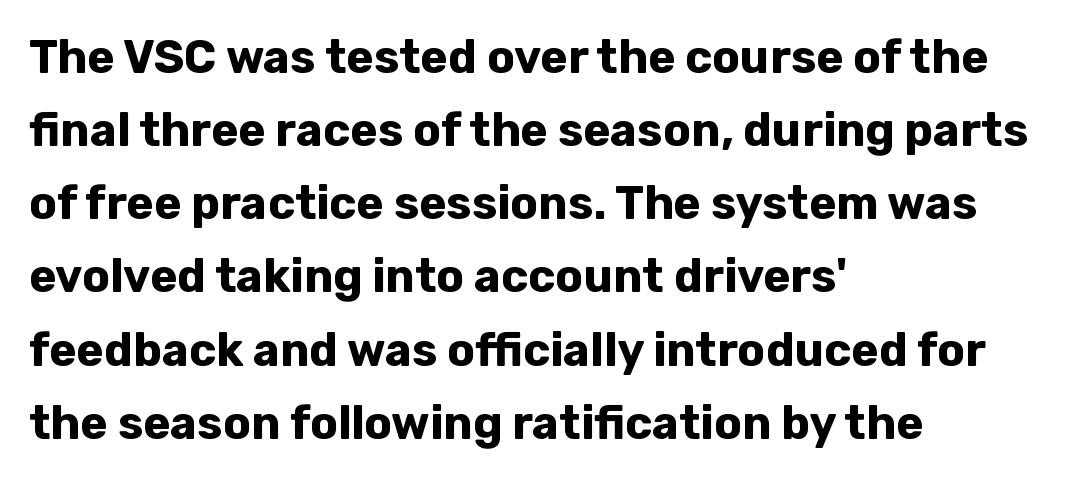
Q: Is the text bold? A: Yes.
Q: Is the text italic (slanted)? A: No, it is upright.
Q: Is the typeface a serif or a sans-serif typeface? A: Sans-serif.
Q: Is the text underlined? A: No.
Q: How is the paragraph aligned? A: Left-aligned.
Q: Is the spacing between letters normal or unusually wide? A: Normal.
Q: Is the spacing between lines tight, normal or loose? A: Normal.
Q: Width (condensed, normal, or wide)? A: Normal.
Q: Stroke contrast? A: Low.
Q: x-height? A: Medium.
Q: Monospaced? A: No.
